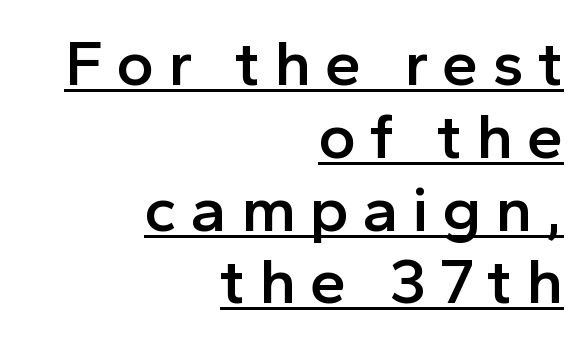
The image shows 65 px semibold sans-serif type, upright; set right-aligned, tight line spacing (1.12x), unusually wide letter spacing (+0.21 em), underlined; a medium x-height.
